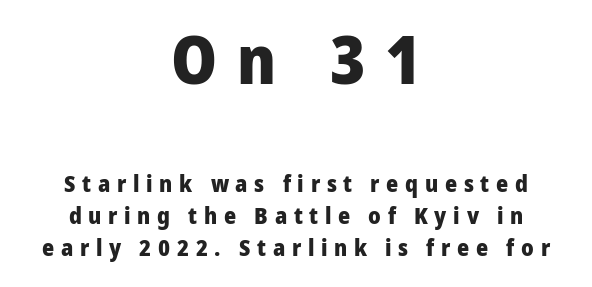
The image shows 68 px heavy sans-serif type, upright; set centered, normal line spacing (1.39x), unusually wide letter spacing (+0.29 em), not underlined; the first (top) block is 2.96x larger; low stroke contrast and a medium x-height.
